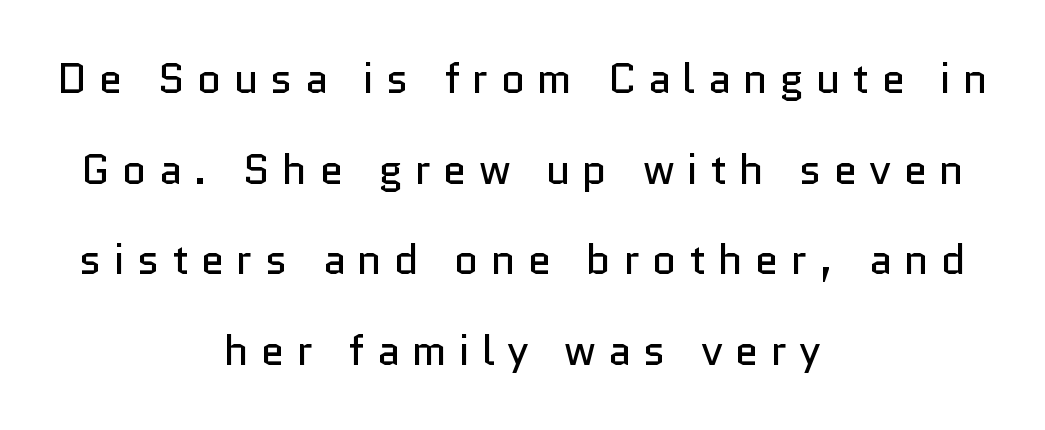
Clear beneath every line of the passage. A roman cut, with each character standing at attention. Summary of weight: not heavy and not bold. You could fit nearly another row in the gap between these rows. Does the copy run flush right? No — it is centered line by line. Note the varied advance widths — an 'i' is clearly narrower than an 'm'.
